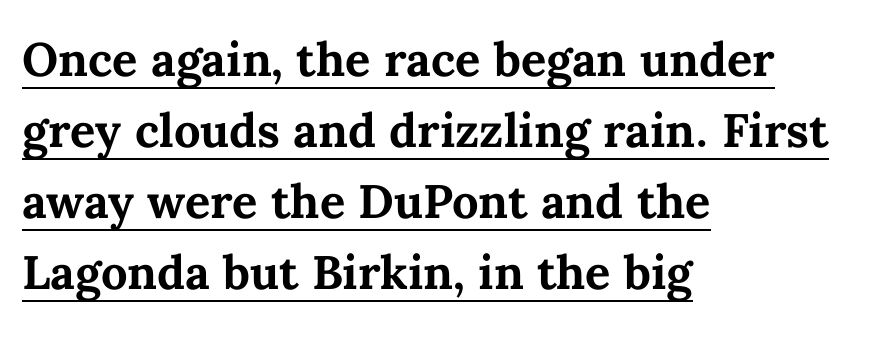
{"italic": "no", "bold": "yes", "weight": "bold", "width": "normal", "stroke_contrast": "medium", "x_height": "medium", "monospaced": "no", "underline": "yes", "align": "left", "line_spacing": "normal", "line_spacing_ratio": 1.51, "letter_spacing": "normal", "letter_spacing_em": 0.0, "glyph_px": 47}
